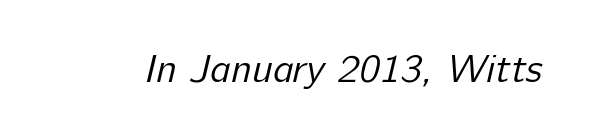
Q: Is the text bold? A: No.
Q: Is the typeface a serif or a sans-serif typeface? A: Sans-serif.
Q: Is the text underlined? A: No.
Q: Is the spacing between letters normal or unusually wide? A: Normal.
Q: Width (condensed, normal, or wide)? A: Normal.
Q: Stroke contrast? A: Low.
Q: x-height? A: Medium.
Q: Monospaced? A: No.
